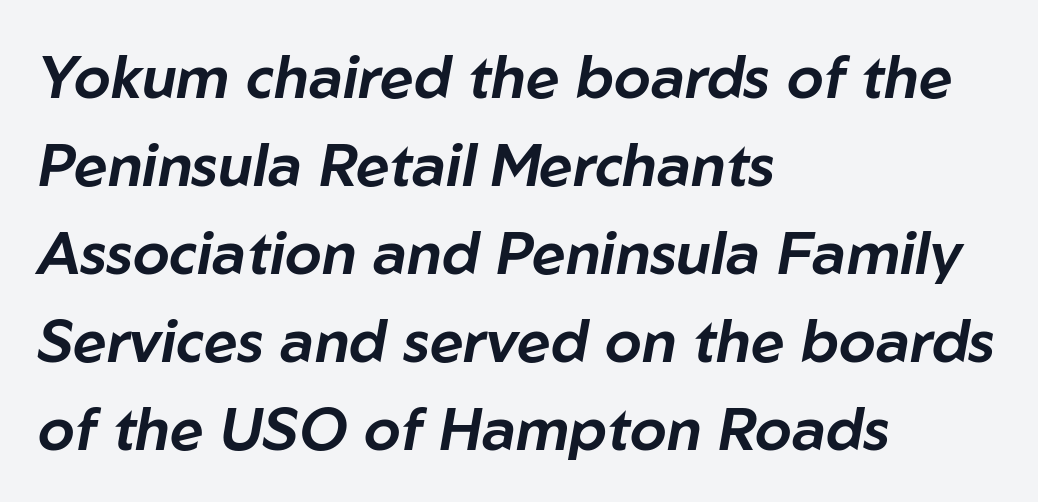
The image shows 59 px text type, italic (leaning right); set left-aligned, normal line spacing (1.49x), normal letter spacing, not underlined; low stroke contrast and a medium x-height.
